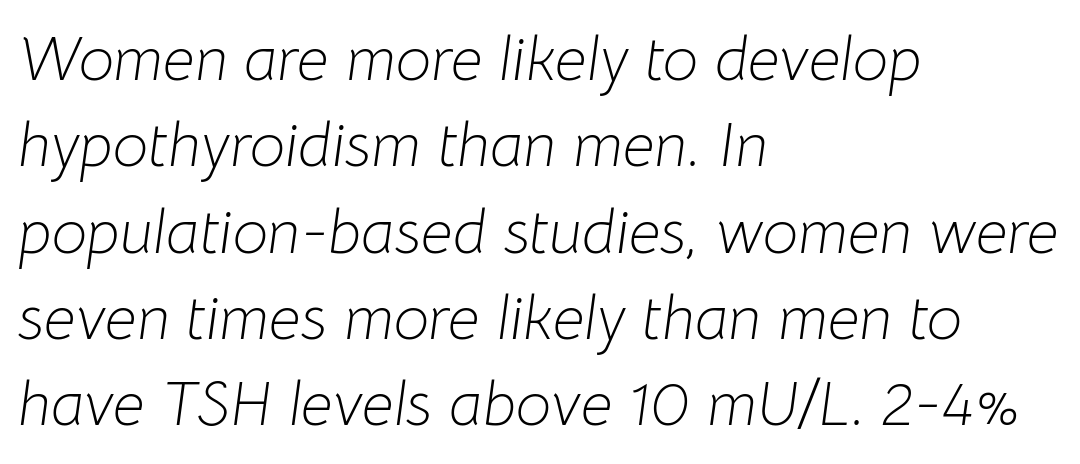
Italic: yes, the glyphs are oblique. These lines are set flush left with a ragged right edge. Each stroke keeps to a modest, everyday thickness or less. The passage shown is typed in a proportional face where columns would drift. What stands out about the letter spacing? Nothing — it is the standard amount. Each new line begins a customary step beneath the previous one.
